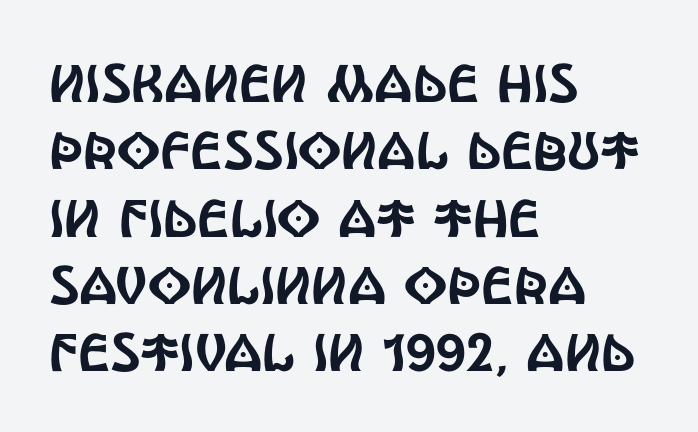
The area under the type is left untouched. Characters follow at the spacing the type designer built in. This is sans-serif lettering, the kind often seen on screens and signage. It's the straight-up-and-down kind of type.
